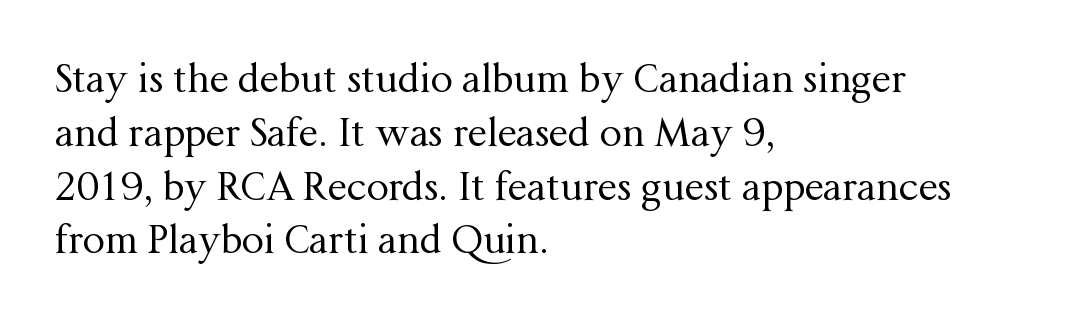
Q: Is the text bold? A: No.
Q: Is the text italic (slanted)? A: No, it is upright.
Q: Is the typeface a serif or a sans-serif typeface? A: Serif.
Q: Is the text underlined? A: No.
Q: How is the paragraph aligned? A: Left-aligned.
Q: Is the spacing between letters normal or unusually wide? A: Normal.
Q: Is the spacing between lines tight, normal or loose? A: Normal.
Q: Width (condensed, normal, or wide)? A: Normal.
Q: Stroke contrast? A: Medium.
Q: x-height? A: Medium.
Q: Monospaced? A: No.
